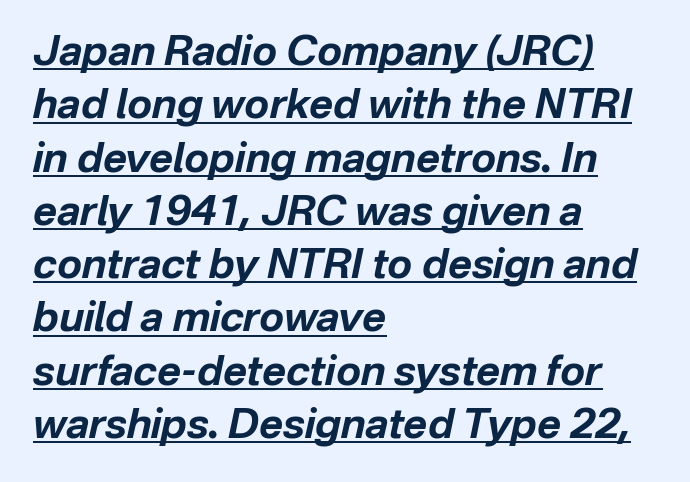
Q: Is the text bold? A: Yes.
Q: Is the text italic (slanted)? A: Yes, it leans right by about 12 degrees.
Q: Is the text underlined? A: Yes.
Q: How is the paragraph aligned? A: Left-aligned.
Q: Is the spacing between letters normal or unusually wide? A: Normal.
Q: Is the spacing between lines tight, normal or loose? A: Normal.
Q: Width (condensed, normal, or wide)? A: Normal.
Q: Stroke contrast? A: Low.
Q: x-height? A: Medium.
Q: Monospaced? A: No.
